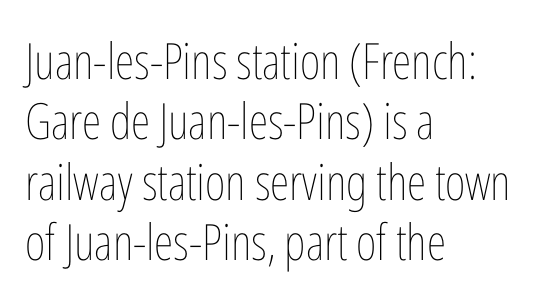
{"italic": "no", "bold": "no", "weight": "thin", "width": "condensed", "stroke_contrast": "low", "x_height": "medium", "monospaced": "no", "underline": "no", "align": "left", "line_spacing_ratio": 1.21, "letter_spacing": "normal", "letter_spacing_em": 0.0, "glyph_px": 50}
